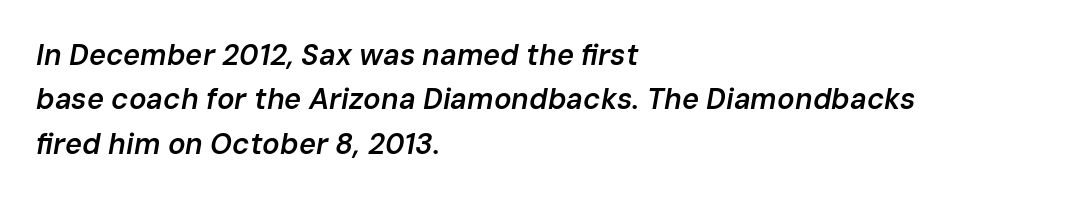
The letters advance in unequal steps, a hallmark of proportional type. A typesetter would call this leading conventional body-copy spacing. Default kerning and tracking; the words read as compact shapes. Honestly, there is no underline to notice here at all. The rag falls on the right side of this text block.
